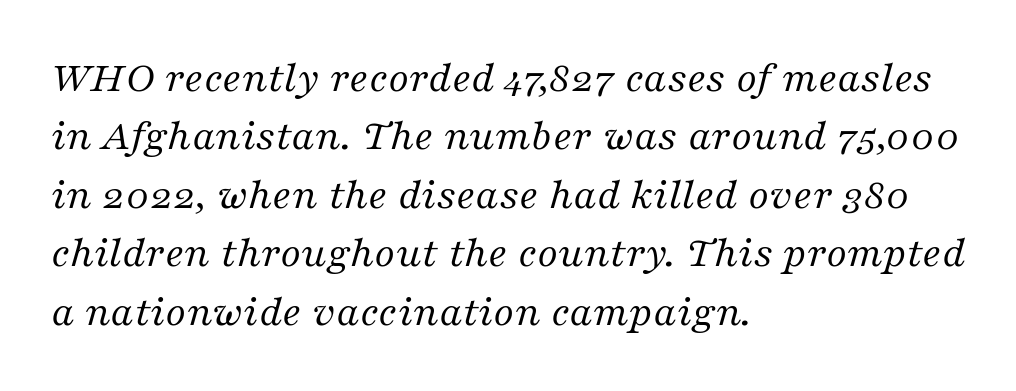
Rendered with sloped, italic letterforms. These lines stack with their left ends in a neat column. Compared with typical paragraphs, the rows here are spaced about the same. The designer went with a serif here, giving each stem small feet.
